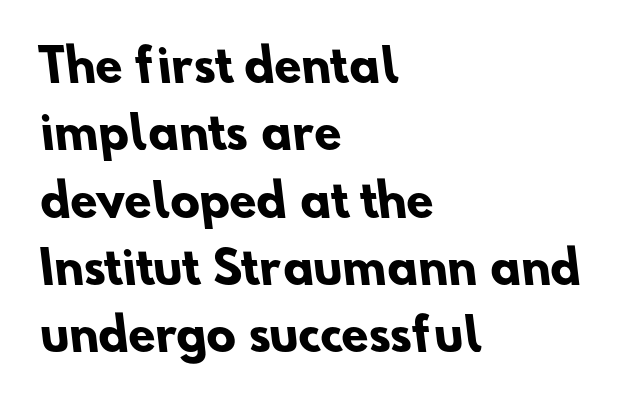
The image shows 44 px heavy sans-serif type; set left-aligned, normal line spacing (1.53x), normal letter spacing, not underlined; low stroke contrast and a small x-height.
